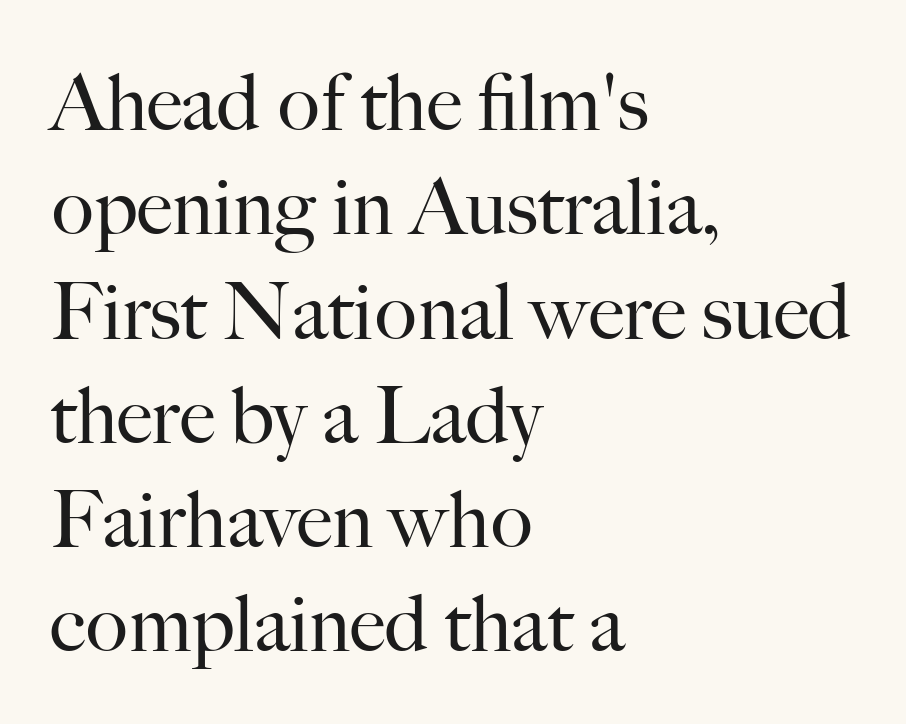
{"serif": "yes", "italic": "no", "bold": "no", "weight": "regular", "width": "normal", "stroke_contrast": "high", "x_height": "small", "monospaced": "no", "underline": "no", "align": "left", "line_spacing": "normal", "line_spacing_ratio": 1.32, "letter_spacing": "normal", "letter_spacing_em": 0.0, "glyph_px": 79}
